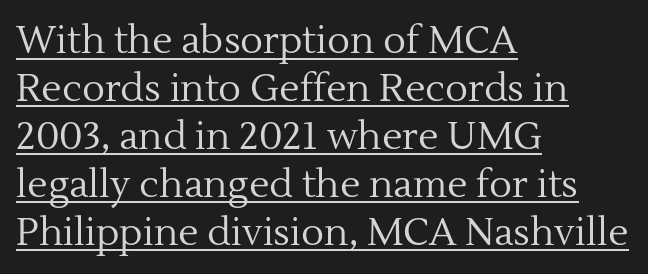
Q: Is the text bold? A: No.
Q: Is the text italic (slanted)? A: No, it is upright.
Q: Is the typeface a serif or a sans-serif typeface? A: Serif.
Q: Is the text underlined? A: Yes.
Q: How is the paragraph aligned? A: Left-aligned.
Q: Is the spacing between letters normal or unusually wide? A: Normal.
Q: Is the spacing between lines tight, normal or loose? A: Normal.
Q: Width (condensed, normal, or wide)? A: Normal.
Q: x-height? A: Medium.
Q: Monospaced? A: No.
